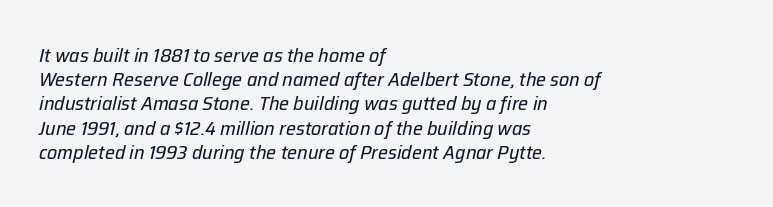
Compared with ordinary roman type, these characters are visibly tilted. This is not heavy type; no bold has been used. Horizontally, the lines are justified to the leading edge only. The passage shown is not underscored anywhere. Is the letter spacing exaggerated? No — it looks like the ordinary default.
